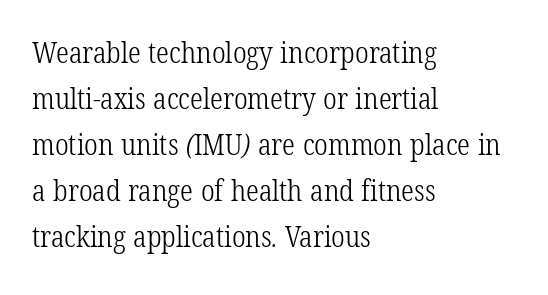
Q: Is the text bold? A: No.
Q: Is the typeface a serif or a sans-serif typeface? A: Serif.
Q: Is the text underlined? A: No.
Q: How is the paragraph aligned? A: Left-aligned.
Q: Is the spacing between letters normal or unusually wide? A: Normal.
Q: Is the spacing between lines tight, normal or loose? A: Normal.
Q: Width (condensed, normal, or wide)? A: Condensed.
Q: Stroke contrast? A: Low.
Q: x-height? A: Medium.
Q: Monospaced? A: No.
